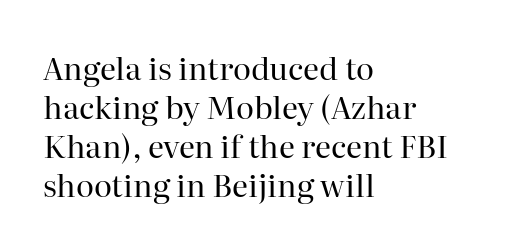
The image shows 31 px regular-weight serif type, upright; set left-aligned, normal line spacing (1.26x), normal letter spacing, not underlined; high stroke contrast and a medium x-height.
